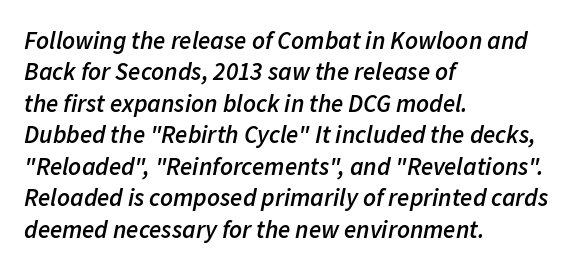
This sample is left-justified, so line endings fall wherever the words run out. It's the slanting kind of type. How are the letters spaced? Ordinarily, with no added tracking. Leading: standard. The letters are semibold — heavier than regular but short of a full bold. Descenders are the only things crossing below the line.
